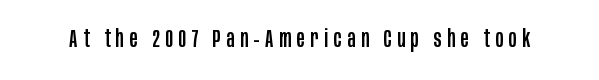
Tracking value appears strongly positive — letters spread wide. A typesetter would mark this as roman, not italic. The specimen omits any rule beneath the text block's lines.
